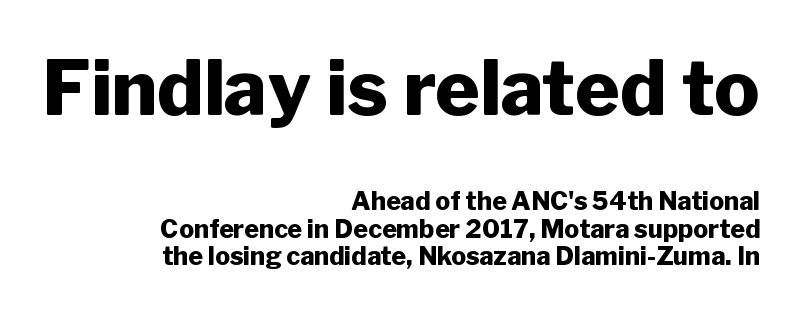
Q: Is the text bold? A: Yes.
Q: Is the text italic (slanted)? A: No, it is upright.
Q: Is the typeface a serif or a sans-serif typeface? A: Sans-serif.
Q: Is the text underlined? A: No.
Q: How is the paragraph aligned? A: Right-aligned.
Q: Is the spacing between letters normal or unusually wide? A: Normal.
Q: Is the spacing between lines tight, normal or loose? A: Tight.
Q: Which block of text is set in a larger size, the first (top) or the second (bottom)? A: The first (top) one.
Q: Width (condensed, normal, or wide)? A: Normal.
Q: Stroke contrast? A: Low.
Q: x-height? A: Medium.
Q: Monospaced? A: No.
